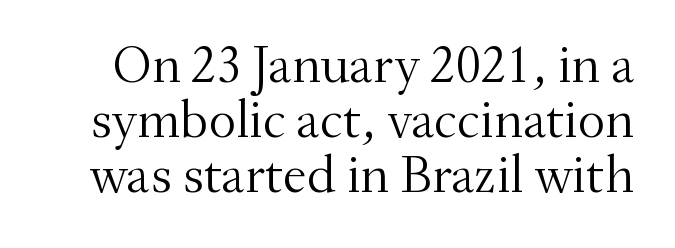
Q: Is the text bold? A: No.
Q: Is the text italic (slanted)? A: No, it is upright.
Q: Is the typeface a serif or a sans-serif typeface? A: Serif.
Q: Is the text underlined? A: No.
Q: Is the spacing between letters normal or unusually wide? A: Normal.
Q: Is the spacing between lines tight, normal or loose? A: Tight.
Q: Width (condensed, normal, or wide)? A: Normal.
Q: Stroke contrast? A: Medium.
Q: x-height? A: Small.
Q: Monospaced? A: No.
